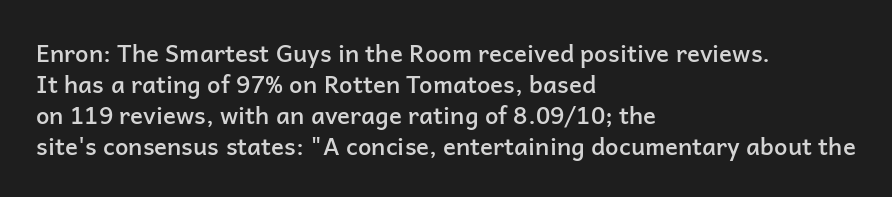
{"italic": "no", "bold": "semi", "underline": "no", "align": "left", "line_spacing": "normal", "line_spacing_ratio": 1.29, "letter_spacing": "normal", "letter_spacing_em": 0.0, "glyph_px": 24}
